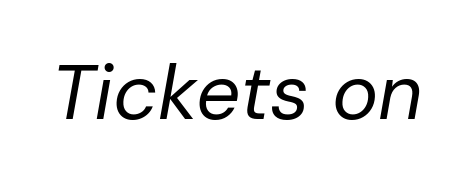
The image shows 78 px regular-weight type, italic (leaning right); set normal letter spacing, not underlined; low stroke contrast and a medium x-height.
